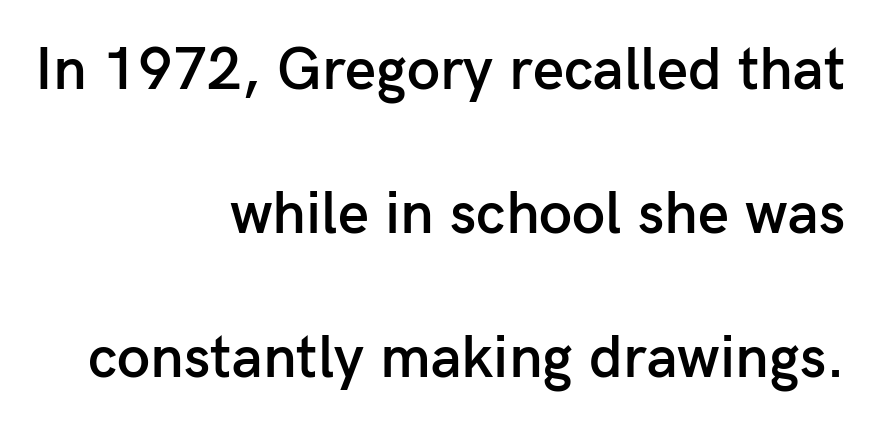
The image shows 60 px semibold sans-serif type, upright; set right-aligned, loose line spacing (2.4x), normal letter spacing, not underlined; low stroke contrast and a medium x-height.
